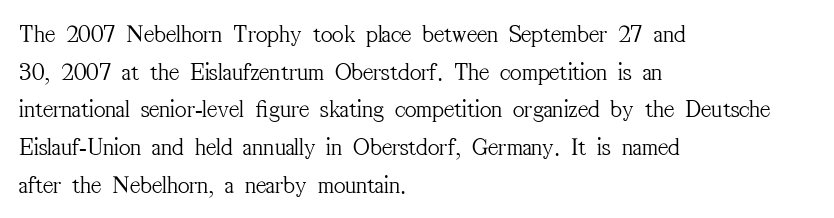
The face used here is rendered with its standard letterfit. Just letters on the line, the space beneath them empty. Caption: face not bold, strokes unweighted. Line spacing here is normal.
